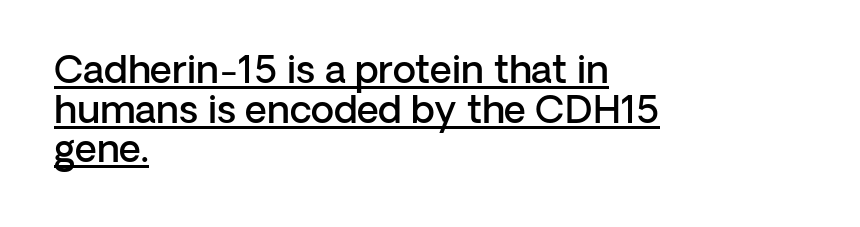
The image shows 38 px semibold sans-serif type, upright; set left-aligned, tight line spacing (1.04x), normal letter spacing, underlined; low stroke contrast and a medium x-height.
